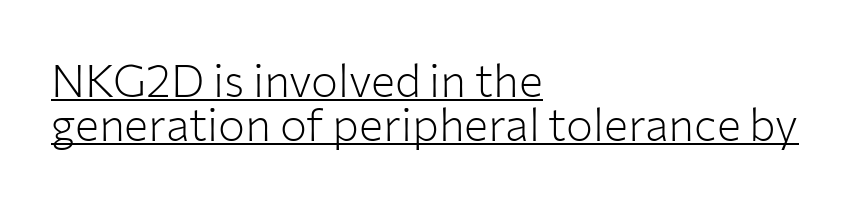
Do the letters lean? They stand straight. The lines in this sample share a left origin and differ only in where they stop. This rendering leaves character spacing at its baseline value. The passage shown stacks its lines with hardly any gap. No letter is thick-stroked: the sample isn't bold. Letterform terminals end flat and unadorned throughout the passage.
